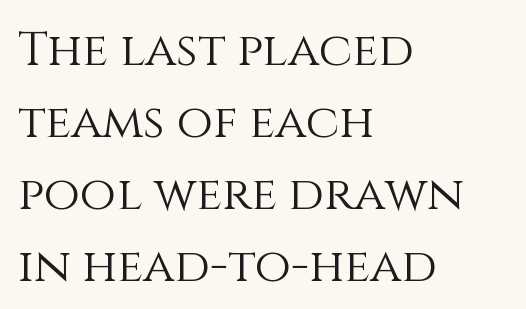
The image shows 47 px light type, upright; set left-aligned, normal line spacing (1.53x), normal letter spacing, not underlined; medium stroke contrast and a large x-height.
